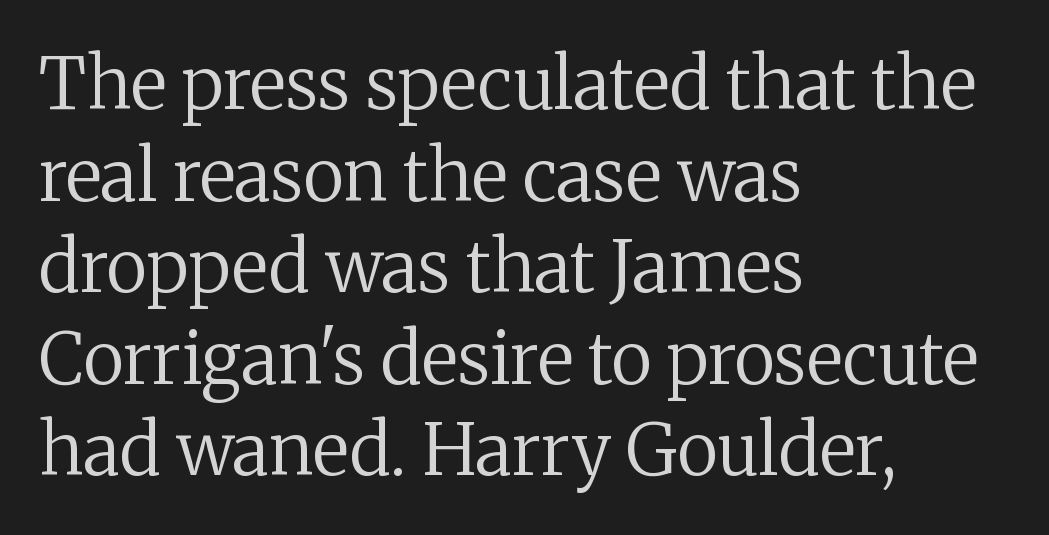
Q: Is the text bold? A: No.
Q: Is the text italic (slanted)? A: No, it is upright.
Q: Is the typeface a serif or a sans-serif typeface? A: Serif.
Q: Is the text underlined? A: No.
Q: How is the paragraph aligned? A: Left-aligned.
Q: Is the spacing between letters normal or unusually wide? A: Normal.
Q: Is the spacing between lines tight, normal or loose? A: Normal.
Q: Width (condensed, normal, or wide)? A: Normal.
Q: Stroke contrast? A: Medium.
Q: x-height? A: Medium.
Q: Monospaced? A: No.
